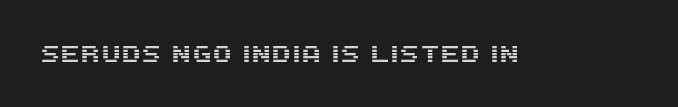
Each word holds together tightly as a unit, with standard inter-letter gaps. Posture: upright roman. The specimen omits any rule beneath the text block's lines.
